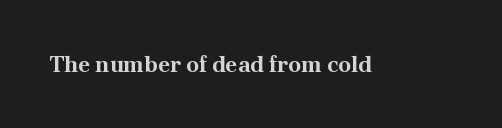
Notice how thick the strokes are: this is what a full bold looks like. In terms of letterspacing, this is plain default setting. The specimen omits any rule beneath the text block's lines. The lettering stays uniformly vertical, giving the passage a roman look.
